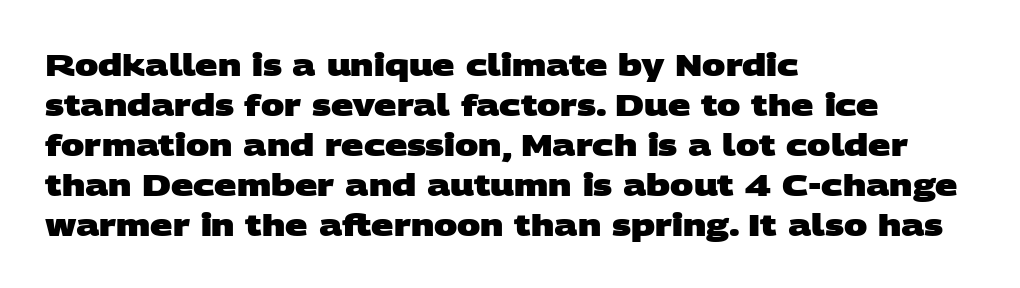
Descender tails drop into unmarked territory. Quick note: interline space is typical. Nobody touched the tracking dial on this one. You could not count columns in this text — the font is proportionally spaced. No feet cap the strokes, marking this as sans-serif type. Typographic density is high because the face is bold.
